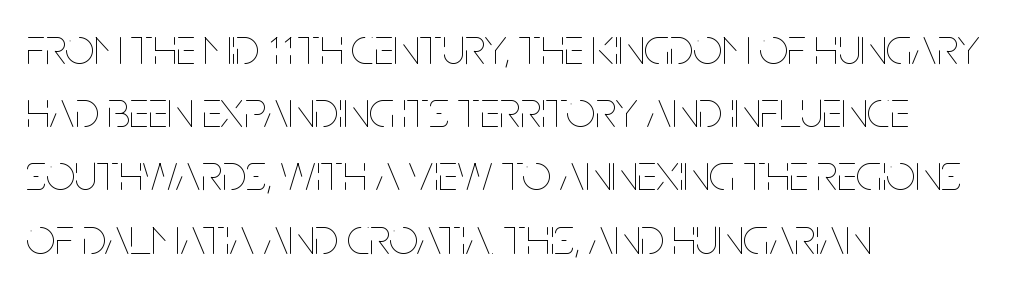
{"italic": "no", "bold": "no", "weight": "thin", "width": "condensed", "stroke_contrast": "low", "x_height": "large", "monospaced": "no", "underline": "no", "align": "left", "line_spacing_ratio": 1.24, "letter_spacing": "normal", "letter_spacing_em": 0.0, "glyph_px": 51}
